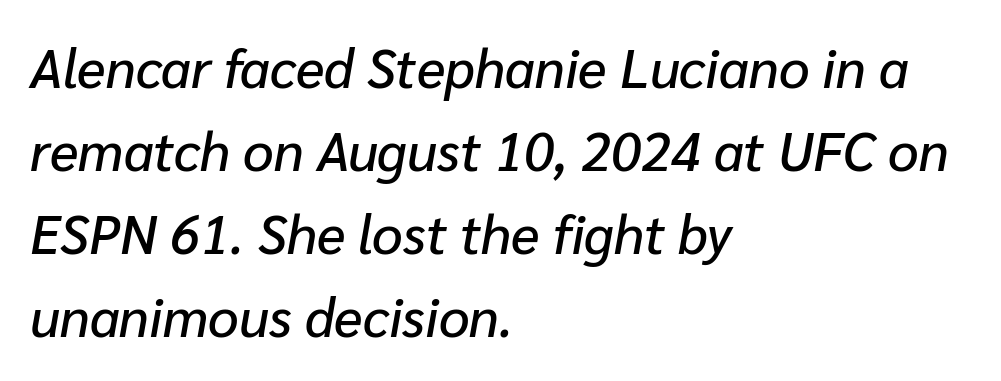
{"italic": "yes", "lean": "right", "slant_degrees": 10, "width": "normal", "stroke_contrast": "low", "x_height": "medium", "monospaced": "no", "underline": "no", "align": "left", "line_spacing": "normal", "line_spacing_ratio": 1.54, "letter_spacing": "normal", "letter_spacing_em": 0.0, "glyph_px": 54}
